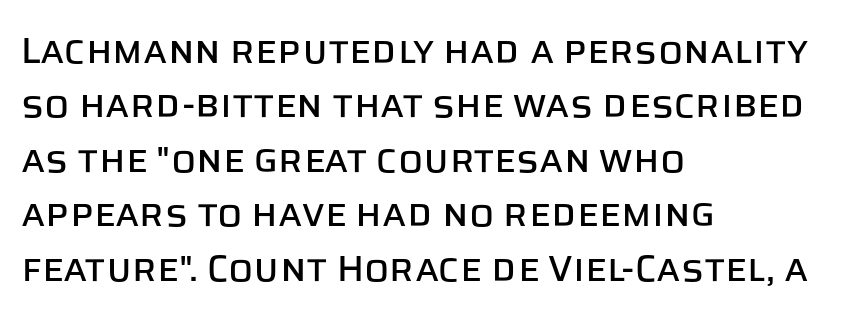
The image shows 37 px sans-serif type, upright; set left-aligned, normal line spacing (1.47x), normal letter spacing, not underlined; low stroke contrast and a large x-height.
